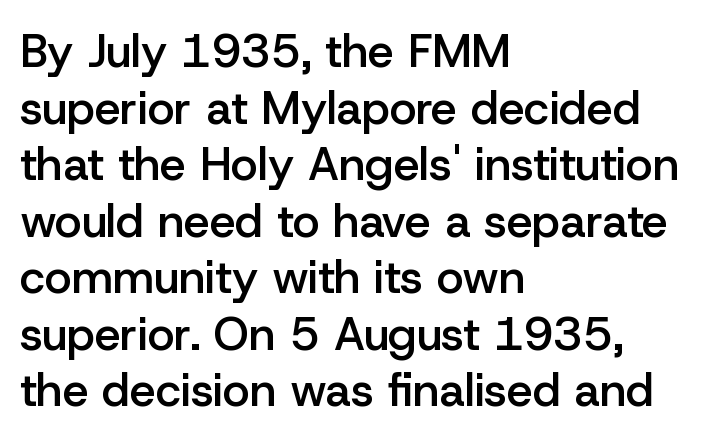
Plain, unruled lines of type. Caption: multi-line text, flush left, ragged right. Inter-character spacing is left at the font's built-in metrics. Classification — sans serif.
